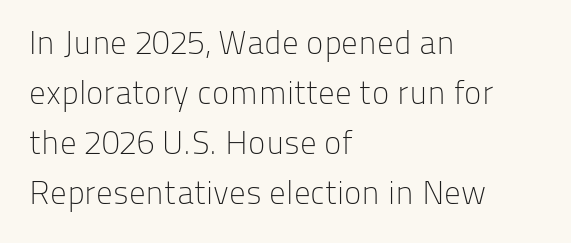
The image shows 33 px light sans-serif type, upright; set left-aligned, normal line spacing (1.52x), normal letter spacing, not underlined; low stroke contrast and a medium x-height.
